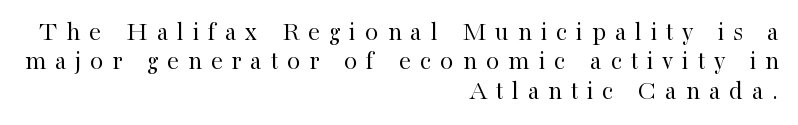
These lines stack with their right ends in a neat column. Weight: regular or lighter. The zone under the glyphs is completely vacant. The tracking reads as deliberately expanded to a designer's eye.
